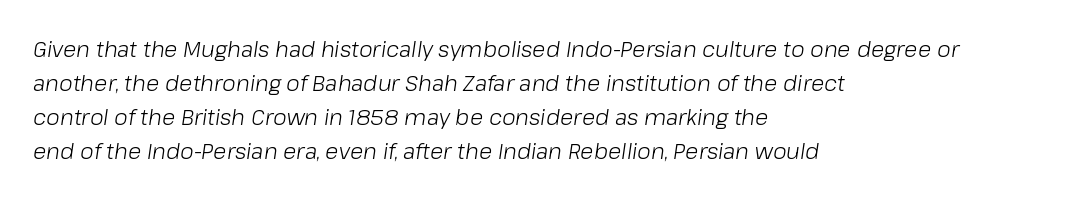
The image shows 22 px text type, italic (leaning right); set left-aligned, normal line spacing (1.54x), normal letter spacing, not underlined.
